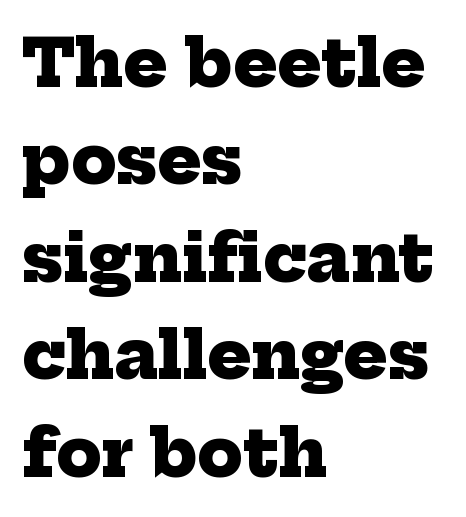
The image shows 65 px heavy serif type; set left-aligned, normal line spacing (1.5x), normal letter spacing, not underlined; low stroke contrast and a medium x-height.
